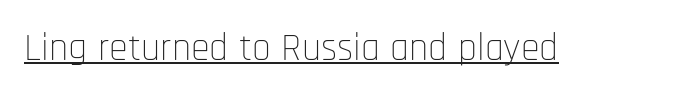
{"serif": "no", "italic": "no", "bold": "no", "weight": "thin", "width": "condensed", "stroke_contrast": "low", "x_height": "large", "monospaced": "no", "underline": "yes", "letter_spacing": "normal", "letter_spacing_em": 0.0, "glyph_px": 38}
